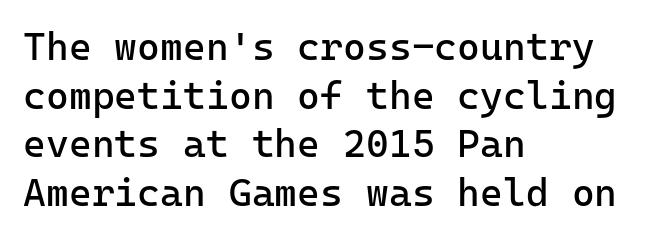
The rendering anchors every line to the left-hand side. Nobody touched the tracking dial on this one. Regarding leading, the lines here are spaced in the standard way. Look at the bottom of the vertical strokes: they stop flat, with no serifs. Heaviness? Minimal to ordinary, like unemphasized prose.
